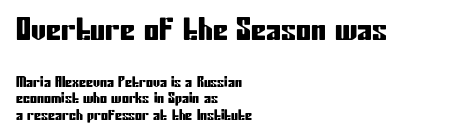
The image shows 30 px condensed sans-serif type, upright; set left-aligned, line spacing 1.17x, normal letter spacing, not underlined; the first (top) block is 2.14x larger; low stroke contrast and a medium x-height.
